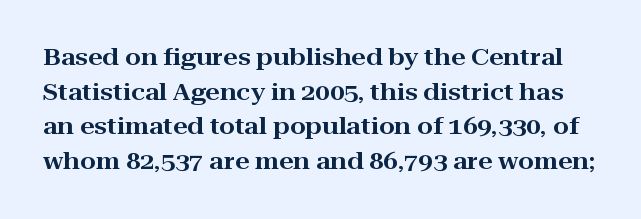
Q: Is the text italic (slanted)? A: No, it is upright.
Q: Is the text underlined? A: No.
Q: Is the spacing between letters normal or unusually wide? A: Normal.
Q: Is the spacing between lines tight, normal or loose? A: Normal.
